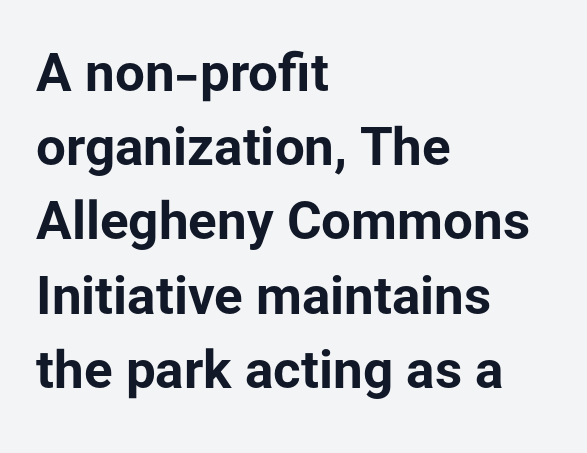
The image shows 53 px bold sans-serif type, upright; set left-aligned, normal line spacing (1.4x), normal letter spacing, not underlined; low stroke contrast and a medium x-height.
